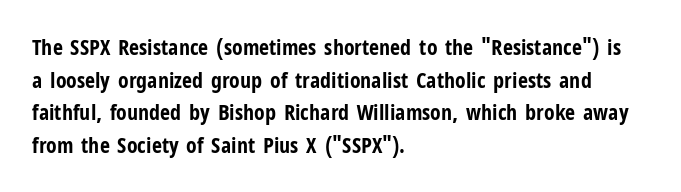
The image shows 22 px bold type, upright; set left-aligned, normal line spacing (1.48x), normal letter spacing, not underlined.
